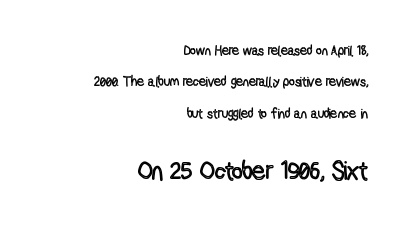
The image shows 26 px text type, upright; set right-aligned, loose line spacing (2.24x), normal letter spacing, not underlined; the second (bottom) block is 1.86x larger.
